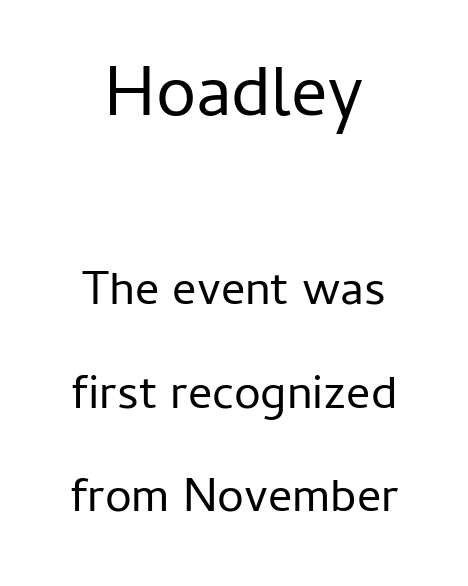
The image shows 72 px regular-weight sans-serif type, upright; set centered, loose line spacing (2.16x), normal letter spacing, not underlined; the first (top) block is 1.5x larger; low stroke contrast and a medium x-height.
